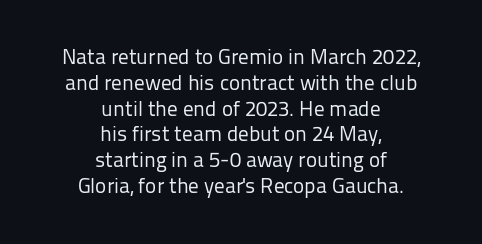
{"italic": "no", "bold": "no", "underline": "no", "align": "center", "line_spacing_ratio": 1.23, "letter_spacing": "normal", "letter_spacing_em": 0.0, "glyph_px": 21}
